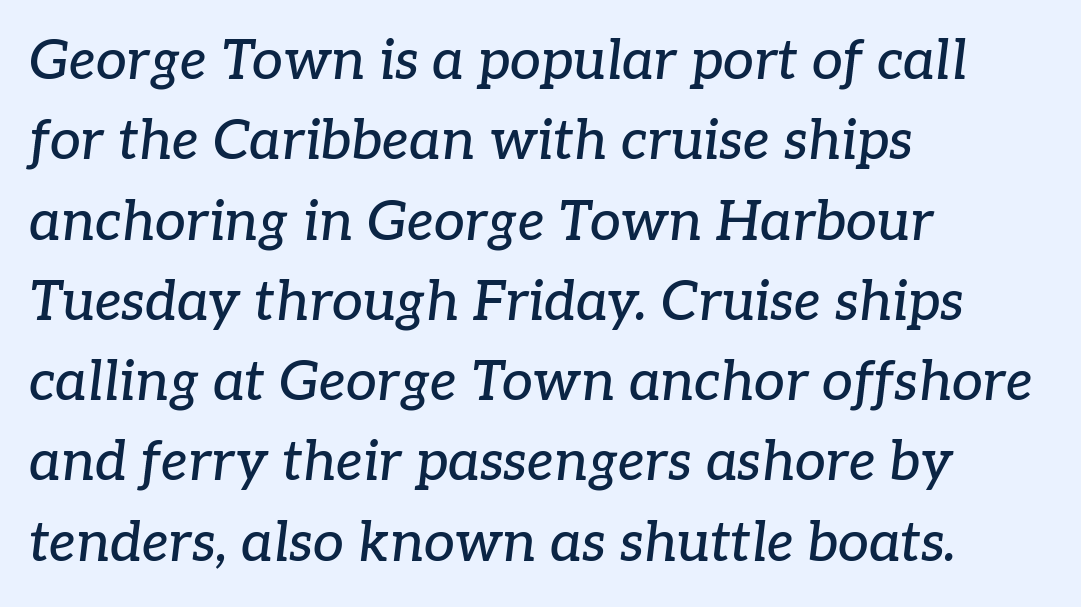
The image shows 55 px serif type, italic (leaning right); set left-aligned, normal line spacing (1.46x), normal letter spacing, not underlined; low stroke contrast and a medium x-height.
